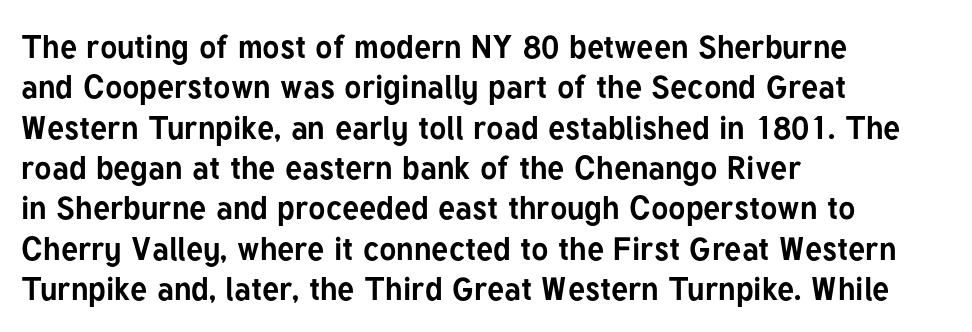
Descenders hang freely into open space. Nothing sits at the stroke ends, so this counts as sans-serif. In terms of letterspacing, this is plain default setting. Posture: vertical. A typesetter would call this proportional, since set widths differ per character. Casual observation: everything's shoved over to the left.
